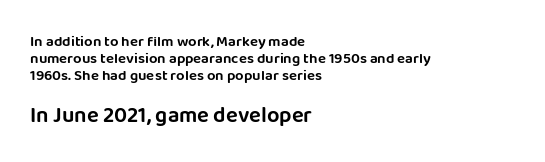
Q: Is the text italic (slanted)? A: No, it is upright.
Q: Is the text underlined? A: No.
Q: How is the paragraph aligned? A: Left-aligned.
Q: Is the spacing between letters normal or unusually wide? A: Normal.
Q: Is the spacing between lines tight, normal or loose? A: Tight.
Q: Which block of text is set in a larger size, the first (top) or the second (bottom)? A: The second (bottom) one.
